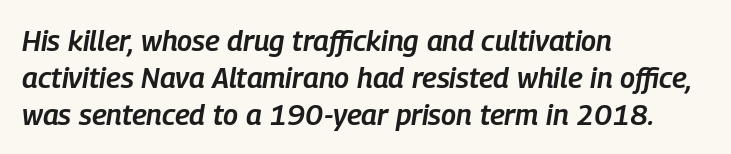
The face used here is rendered with its standard letterfit. Rows of type keep a routine distance in the vertical direction. Strokes here are thickened, but only to semibold level. Looks like regular typesetting: each glyph gets only the width it needs. Anything drawn beneath the words? Only blank space. The setting favours the left margin, as ordinary paragraphs usually do.
